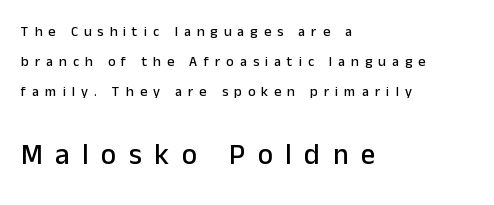
Letterform terminals end flat and unadorned throughout the passage. Italic? Not at all — the glyphs are vertical. If you measured baseline to baseline, you'd find a long distance. Someone cranked the tracking dial way up on this one. The letters advance in unequal steps, a hallmark of proportional type. This sample is left-justified, so line endings fall wherever the words run out.
